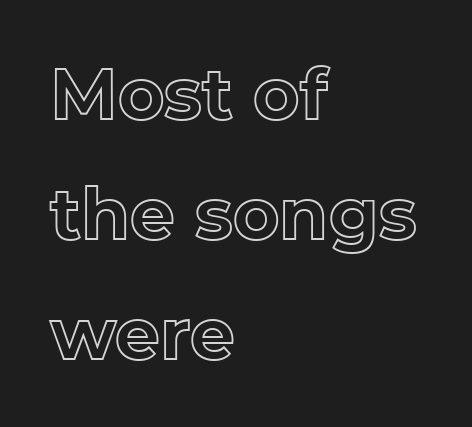
Q: Is the text italic (slanted)? A: No, it is upright.
Q: Is the text underlined? A: No.
Q: How is the paragraph aligned? A: Left-aligned.
Q: Is the spacing between letters normal or unusually wide? A: Normal.
Q: Is the spacing between lines tight, normal or loose? A: Normal.
Q: Width (condensed, normal, or wide)? A: Normal.
Q: x-height? A: Medium.
Q: Monospaced? A: No.
